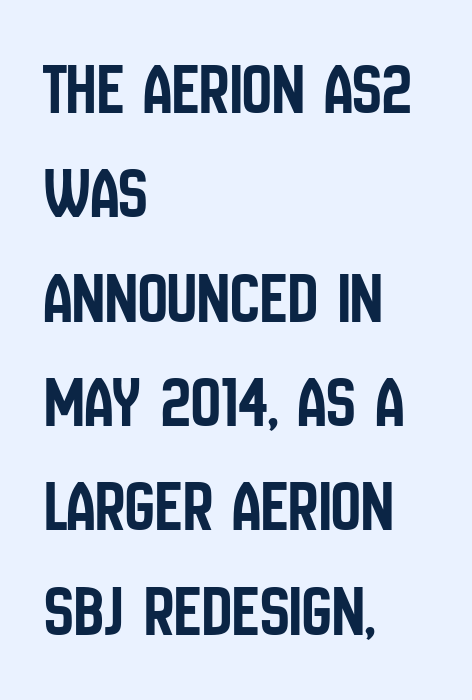
The image shows 74 px condensed sans-serif type, upright; set left-aligned, normal line spacing (1.41x), normal letter spacing, not underlined; low stroke contrast and a large x-height.
